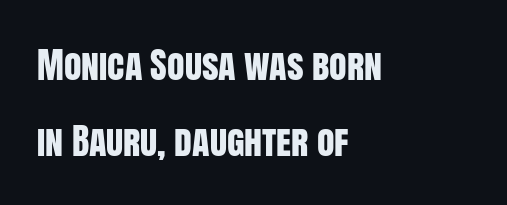
The image shows 36 px condensed sans-serif type, upright; set left-aligned, loose line spacing (2.11x), normal letter spacing, not underlined; low stroke contrast and a large x-height.
